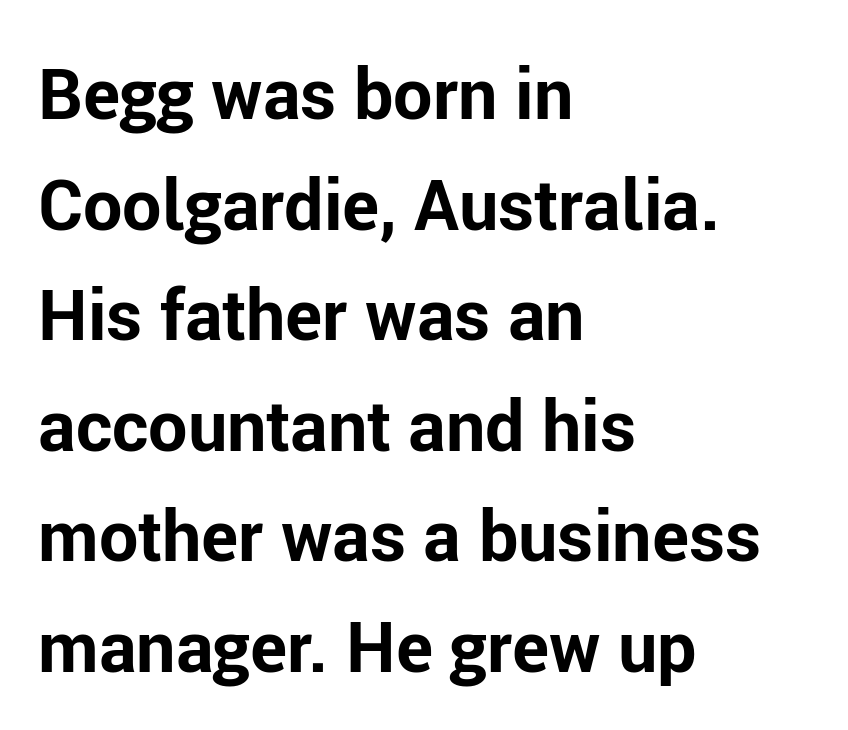
{"serif": "no", "italic": "no", "bold": "yes", "weight": "bold", "width": "normal", "stroke_contrast": "low", "x_height": "medium", "monospaced": "no", "underline": "no", "align": "left", "line_spacing": "normal", "line_spacing_ratio": 1.58, "letter_spacing": "normal", "letter_spacing_em": 0.0, "glyph_px": 70}
